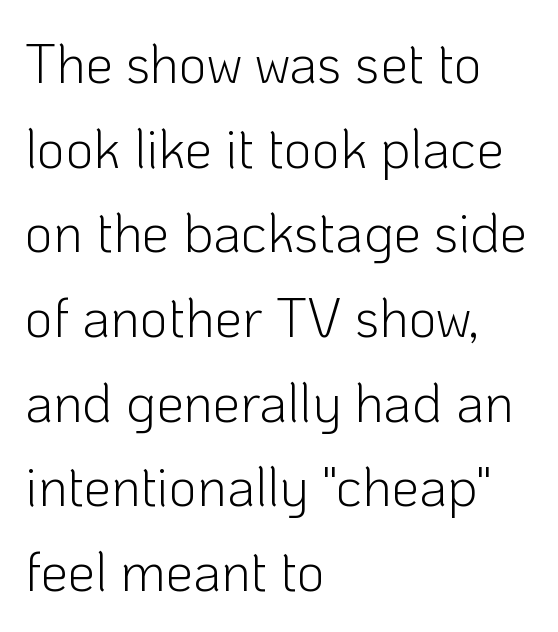
The image shows 55 px light sans-serif type, upright; set left-aligned, normal line spacing (1.54x), normal letter spacing, not underlined; low stroke contrast and a medium x-height.
